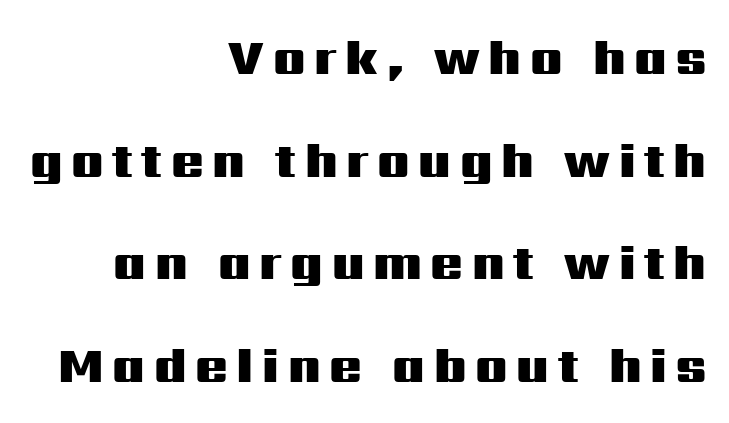
Q: Is the text bold? A: Yes.
Q: Is the text italic (slanted)? A: No, it is upright.
Q: Is the typeface a serif or a sans-serif typeface? A: Sans-serif.
Q: Is the text underlined? A: No.
Q: How is the paragraph aligned? A: Right-aligned.
Q: Is the spacing between lines tight, normal or loose? A: Loose.
Q: Width (condensed, normal, or wide)? A: Wide.
Q: Stroke contrast? A: Medium.
Q: x-height? A: Medium.
Q: Monospaced? A: No.
